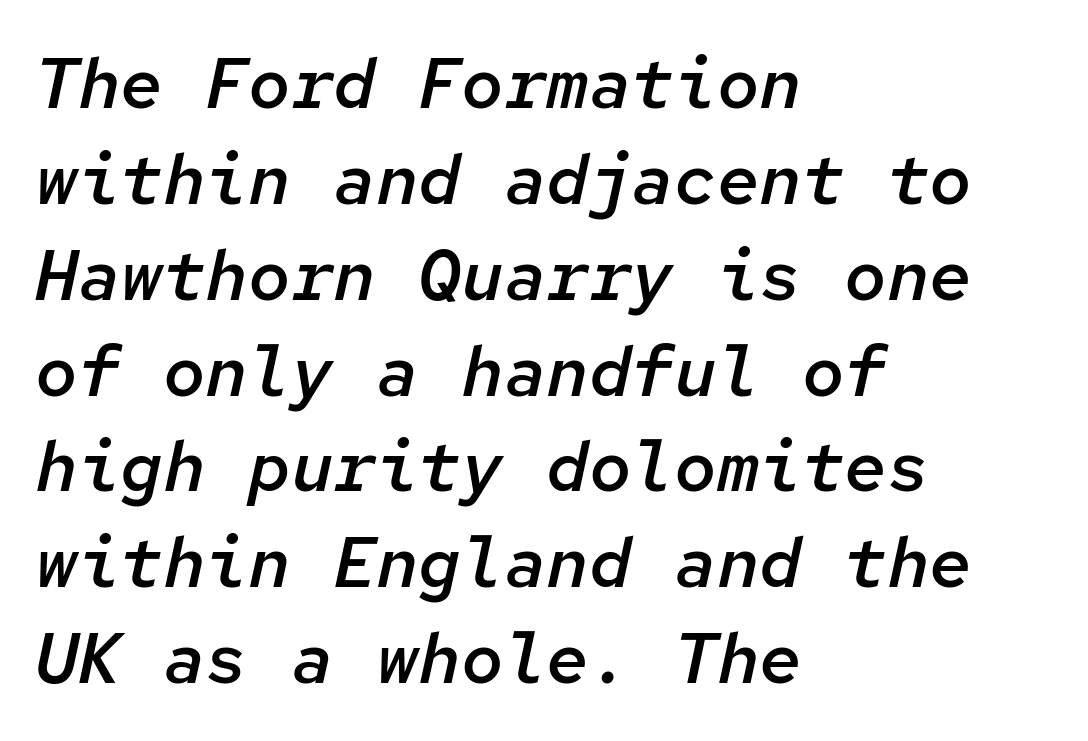
The image shows 71 px semibold type, italic (leaning right), monospaced; set left-aligned, normal line spacing (1.35x), normal letter spacing, not underlined; low stroke contrast and a medium x-height.
